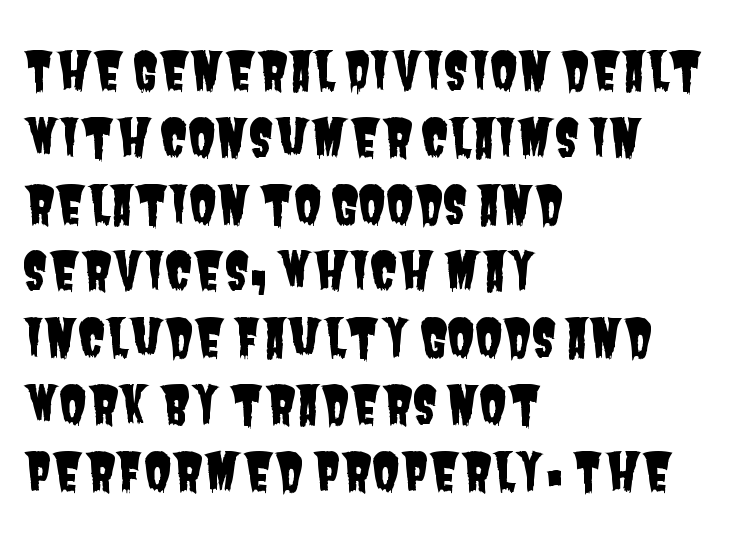
The image shows 51 px condensed sans-serif type; set left-aligned, normal line spacing (1.31x), normal letter spacing, not underlined; low stroke contrast and a large x-height.
